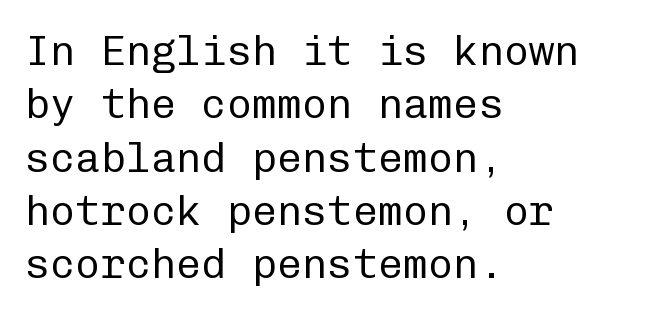
{"serif": "no", "italic": "no", "bold": "no", "weight": "regular", "width": "normal", "stroke_contrast": "low", "x_height": "medium", "monospaced": "yes", "underline": "no", "align": "left", "line_spacing": "normal", "line_spacing_ratio": 1.27, "letter_spacing": "normal", "letter_spacing_em": 0.0, "glyph_px": 42}
